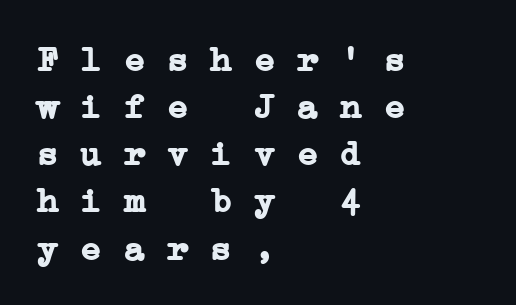
Caption: standard tracking, unaltered. Regarding serifs, this sample has them. The rendering uses typewriter-style spacing with identical character cells. Leading matches the norm, producing a regular column.
